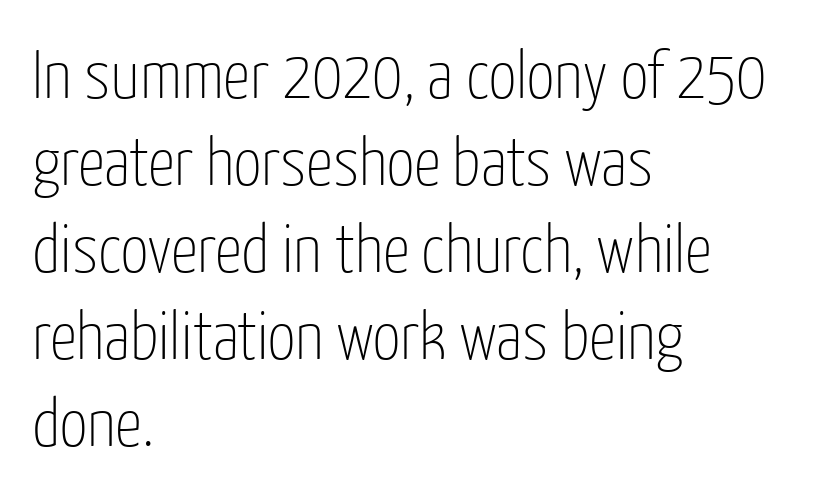
The image shows 68 px thin, condensed sans-serif type, upright; set left-aligned, normal line spacing (1.28x), normal letter spacing, not underlined; low stroke contrast and a medium x-height.
